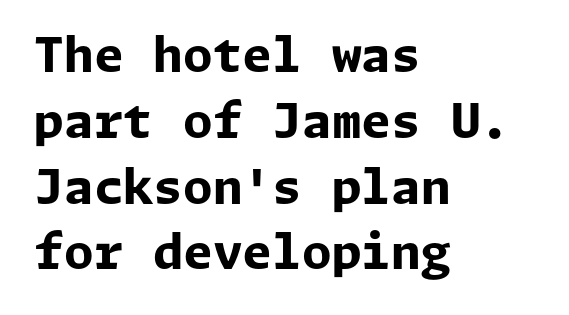
The image shows 48 px bold sans-serif type, upright; set left-aligned, normal line spacing (1.37x), normal letter spacing, not underlined; low stroke contrast and a medium x-height.
